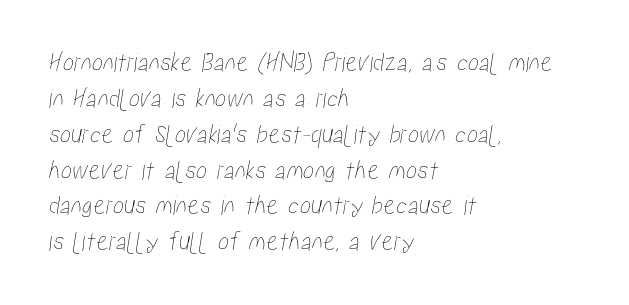
Q: Is the text underlined? A: No.
Q: How is the paragraph aligned? A: Left-aligned.
Q: Is the spacing between letters normal or unusually wide? A: Normal.
Q: Is the spacing between lines tight, normal or loose? A: Normal.
Q: Width (condensed, normal, or wide)? A: Condensed.
Q: Stroke contrast? A: Low.
Q: x-height? A: Medium.
Q: Monospaced? A: No.
